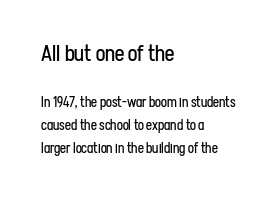
{"italic": "no", "bold": "no", "underline": "no", "align": "left", "line_spacing": "normal", "line_spacing_ratio": 1.63, "letter_spacing": "normal", "letter_spacing_em": 0.0, "larger_block": "first", "size_ratio": 1.57, "glyph_px": 22}
